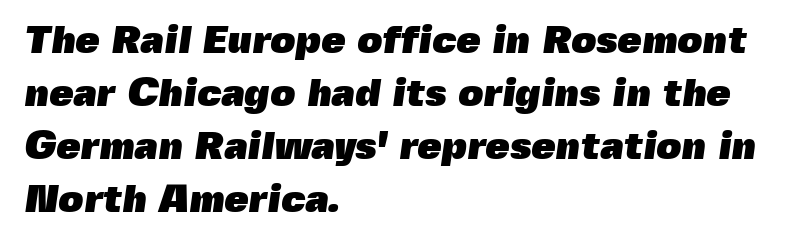
Every letter is thick-stroked: bold, no question. Short and long lines alike share a common starting point at left. A typesetter would call this leading conventional body-copy spacing. Underline: absent.
